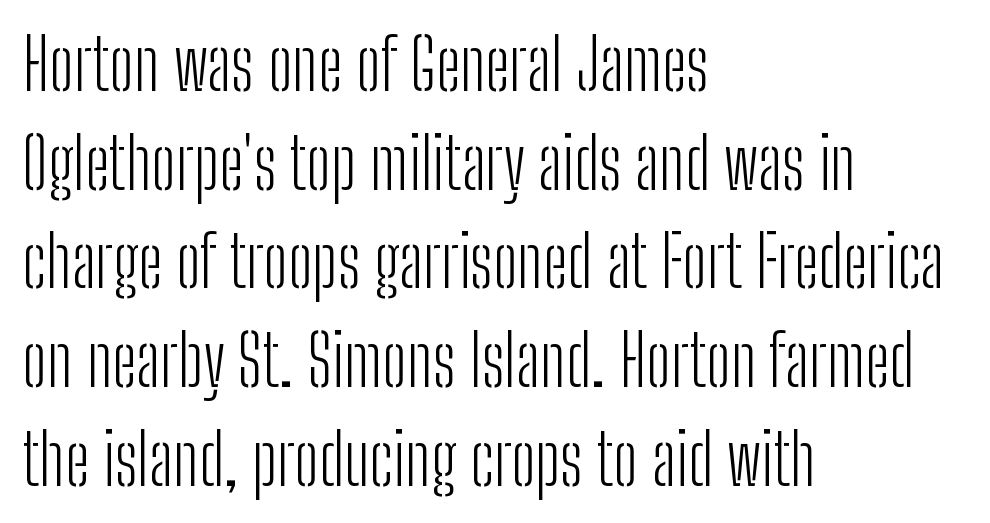
The image shows 70 px light, condensed sans-serif type, upright; set left-aligned, normal line spacing (1.41x), normal letter spacing, not underlined; low stroke contrast and a medium x-height.
